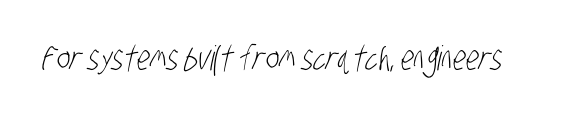
Q: Is the text bold? A: No.
Q: Is the typeface a serif or a sans-serif typeface? A: Sans-serif.
Q: Is the text underlined? A: No.
Q: Is the spacing between letters normal or unusually wide? A: Normal.
Q: Width (condensed, normal, or wide)? A: Condensed.
Q: Stroke contrast? A: Low.
Q: x-height? A: Large.
Q: Monospaced? A: No.
